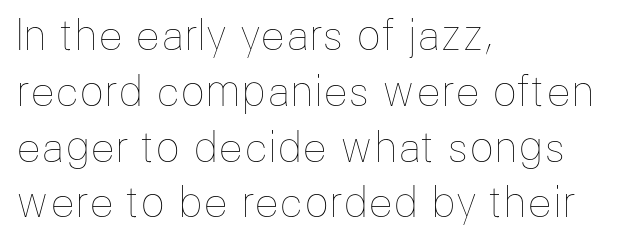
{"italic": "no", "bold": "no", "weight": "thin", "width": "normal", "stroke_contrast": "low", "x_height": "medium", "monospaced": "no", "underline": "no", "align": "left", "line_spacing": "normal", "line_spacing_ratio": 1.36, "letter_spacing": "normal", "letter_spacing_em": 0.0, "glyph_px": 41}
